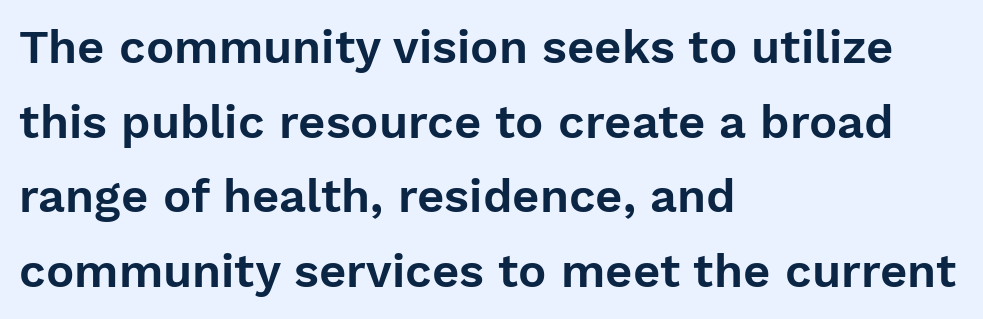
{"serif": "no", "italic": "no", "width": "normal", "stroke_contrast": "low", "x_height": "medium", "monospaced": "no", "underline": "no", "align": "left", "line_spacing": "normal", "line_spacing_ratio": 1.59, "letter_spacing": "normal", "letter_spacing_em": 0.0, "glyph_px": 47}
